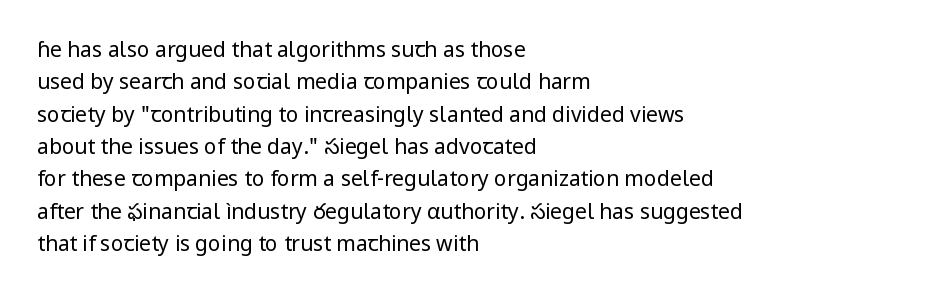
The image shows 21 px text type, upright; set left-aligned, normal line spacing (1.54x), normal letter spacing, not underlined.
